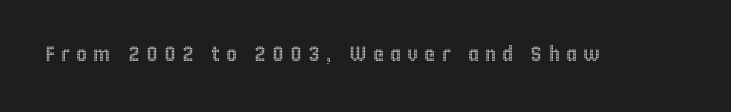
Check under the words: just untouched page. Is there any slant? The stems are plumb. Short note: letters widely spaced.
